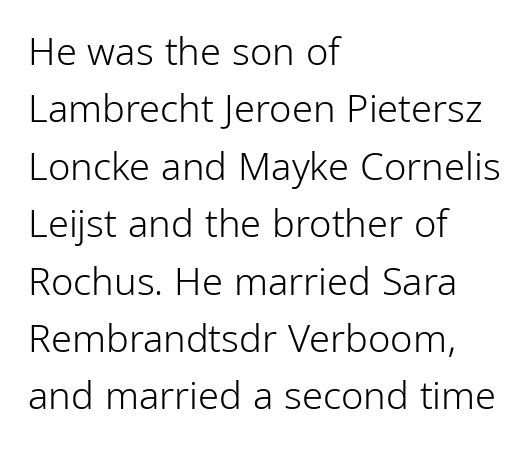
These lines sit exactly where default settings would place them. Short note: letters normally spaced. No feet cap the strokes, marking this as sans-serif type. Only glyphs here, with clear space below each row. Alignment: flush left.
